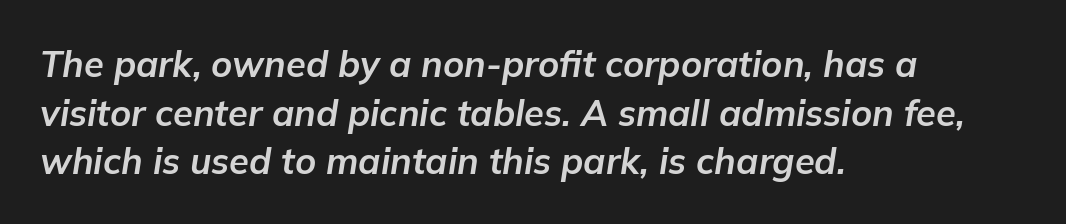
{"italic": "yes", "lean": "right", "slant_degrees": 9, "bold": "yes", "weight": "bold", "width": "normal", "stroke_contrast": "low", "x_height": "medium", "monospaced": "no", "underline": "no", "align": "left", "line_spacing": "normal", "line_spacing_ratio": 1.35, "letter_spacing": "normal", "letter_spacing_em": 0.0, "glyph_px": 36}
